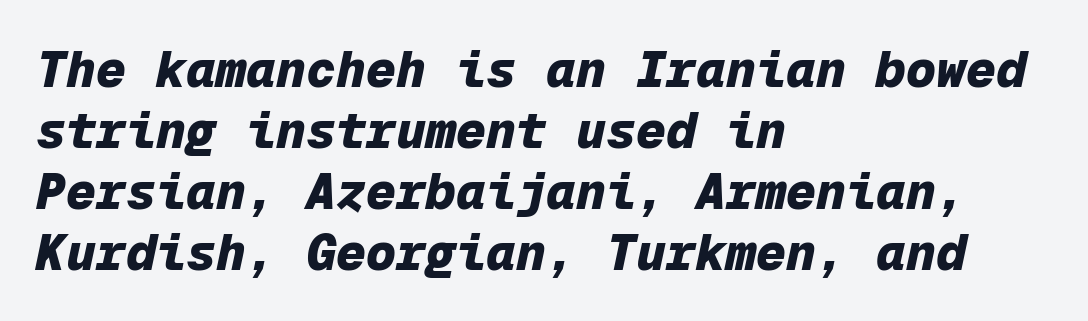
The image shows 50 px heavy type, italic (leaning right), monospaced; set left-aligned, line spacing 1.22x, normal letter spacing, not underlined; low stroke contrast and a medium x-height.
